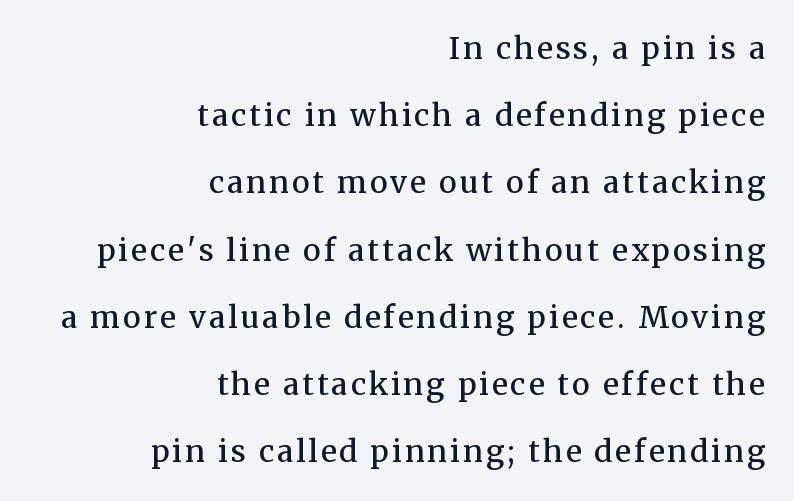
A semibold gives these letters moderate extra thickness, short of bold. Nobody drew a line under any word here. In terms of leading, this rendering errs on the spacious side. These lines are composed in type with serifs. Designer's note — italics off, roman on.
